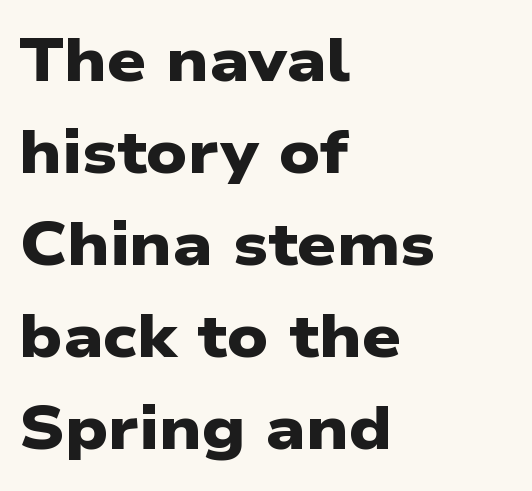
Layout note: lines flush left. These words are printed bold, with thick strokes throughout. Check where the strokes stop: nothing finishes them off — pure sans. The string is rendered with underlining switched off. These lines are rendered in a variable-pitch font. Caption: standard tracking, unaltered.
